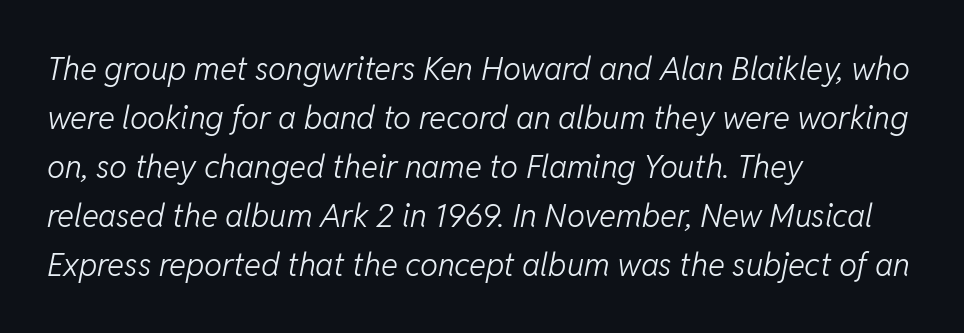
Q: Is the text bold? A: No.
Q: Is the text italic (slanted)? A: Yes, it leans right by about 11 degrees.
Q: Is the text underlined? A: No.
Q: How is the paragraph aligned? A: Left-aligned.
Q: Is the spacing between letters normal or unusually wide? A: Normal.
Q: Is the spacing between lines tight, normal or loose? A: Normal.
Q: Width (condensed, normal, or wide)? A: Normal.
Q: Stroke contrast? A: Low.
Q: x-height? A: Medium.
Q: Monospaced? A: No.
